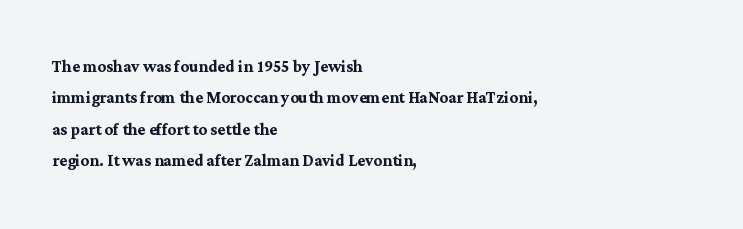
{"italic": "no", "bold": "yes", "underline": "no", "align": "left", "line_spacing": "normal", "line_spacing_ratio": 1.49, "letter_spacing": "normal", "letter_spacing_em": 0.0, "glyph_px": 21}
